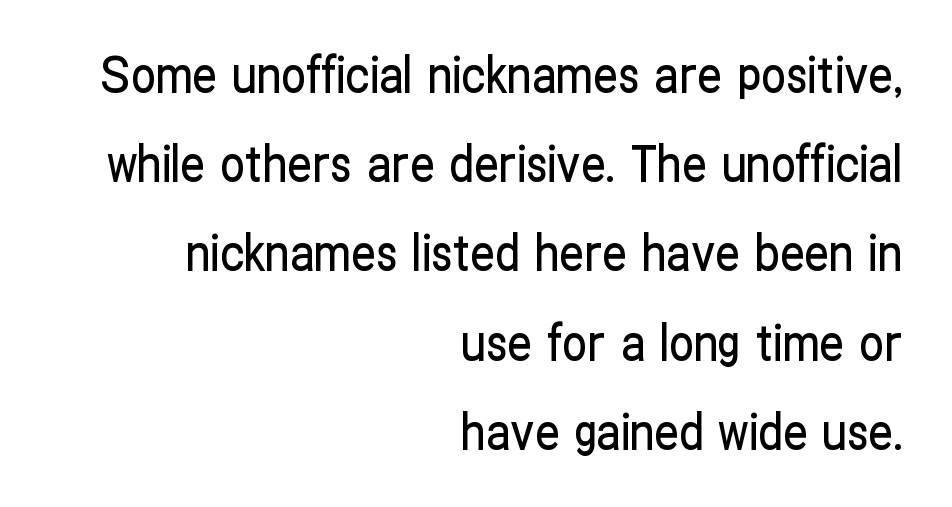
Q: Is the text italic (slanted)? A: No, it is upright.
Q: Is the typeface a serif or a sans-serif typeface? A: Sans-serif.
Q: Is the text underlined? A: No.
Q: How is the paragraph aligned? A: Right-aligned.
Q: Is the spacing between letters normal or unusually wide? A: Normal.
Q: Width (condensed, normal, or wide)? A: Condensed.
Q: Stroke contrast? A: Low.
Q: x-height? A: Medium.
Q: Monospaced? A: No.
